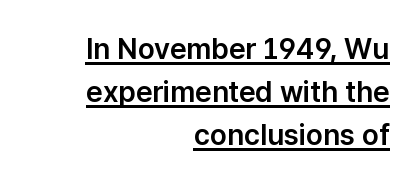
{"serif": "no", "italic": "no", "width": "normal", "stroke_contrast": "low", "x_height": "medium", "monospaced": "no", "underline": "yes", "align": "right", "line_spacing": "normal", "line_spacing_ratio": 1.48, "letter_spacing": "normal", "letter_spacing_em": 0.0, "glyph_px": 29}
